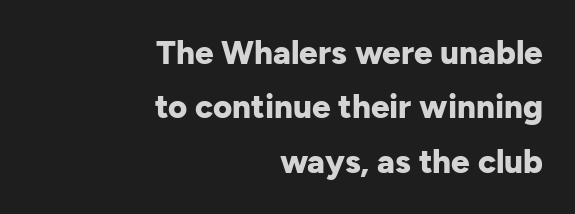
The image shows 33 px bold sans-serif type, upright; set right-aligned, normal line spacing (1.65x), normal letter spacing, not underlined; low stroke contrast and a medium x-height.
